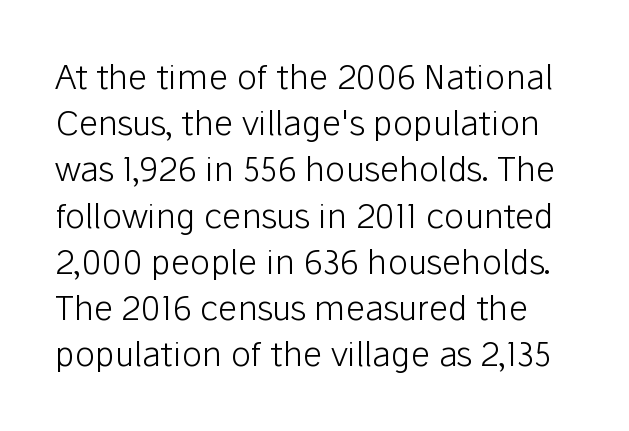
Q: Is the text bold? A: No.
Q: Is the text italic (slanted)? A: No, it is upright.
Q: Is the typeface a serif or a sans-serif typeface? A: Sans-serif.
Q: Is the text underlined? A: No.
Q: Is the spacing between letters normal or unusually wide? A: Normal.
Q: Is the spacing between lines tight, normal or loose? A: Normal.
Q: Width (condensed, normal, or wide)? A: Normal.
Q: Stroke contrast? A: Low.
Q: x-height? A: Medium.
Q: Monospaced? A: No.
